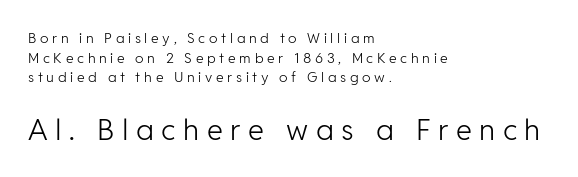
Letters have the restrained weight of plain body copy at most. Think of a printed novel: that variable character pitch is what you see here. Posture: vertical. Each word looks stretched out because of the extra space between its letters.
